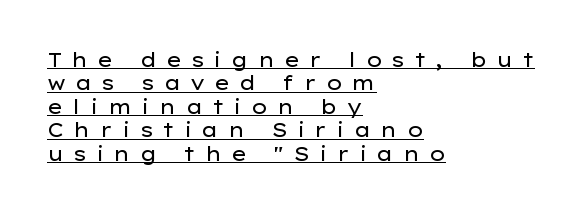
{"italic": "no", "bold": "no", "underline": "yes", "align": "left", "line_spacing_ratio": 1.17, "letter_spacing": "wide", "letter_spacing_em": 0.45, "glyph_px": 20}
